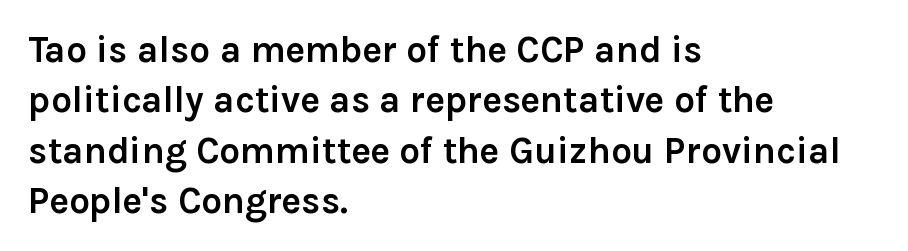
Q: Is the text bold? A: Yes.
Q: Is the text italic (slanted)? A: No, it is upright.
Q: Is the typeface a serif or a sans-serif typeface? A: Sans-serif.
Q: Is the text underlined? A: No.
Q: How is the paragraph aligned? A: Left-aligned.
Q: Is the spacing between letters normal or unusually wide? A: Normal.
Q: Is the spacing between lines tight, normal or loose? A: Normal.
Q: Width (condensed, normal, or wide)? A: Normal.
Q: x-height? A: Medium.
Q: Monospaced? A: No.
